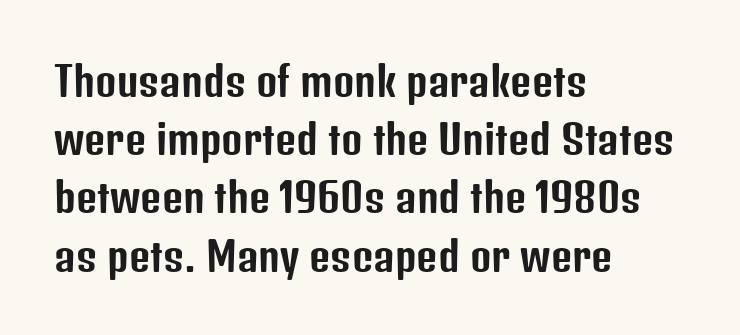
Is this a sans? Yes — the strokes have no serifs. Each letter keeps its own natural width here, so spacing adapts to shape. The font's upright variant was chosen for this text. A student would call this left alignment; a typographer would say flush left, rag right. Reading down the column, the eye jumps a familiar distance to each next line.
